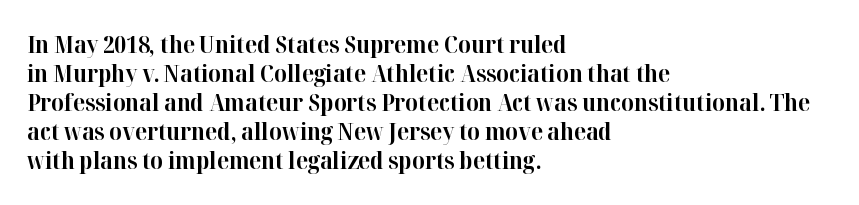
{"italic": "no", "bold": "yes", "underline": "no", "align": "left", "line_spacing_ratio": 1.21, "letter_spacing": "normal", "letter_spacing_em": 0.0, "glyph_px": 24}
